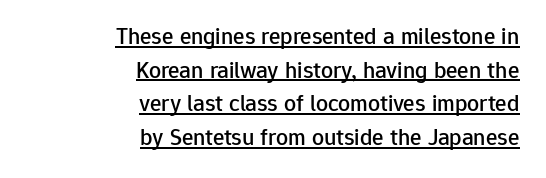
The image shows 24 px text type, upright; set right-aligned, normal line spacing (1.4x), normal letter spacing, underlined.
